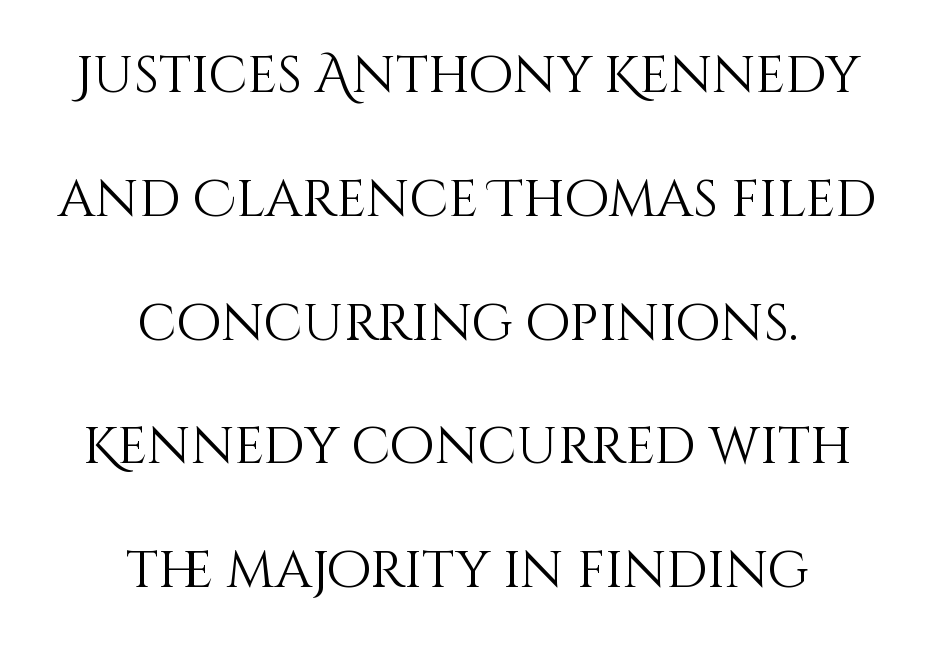
Q: Is the text bold? A: No.
Q: Is the text italic (slanted)? A: No, it is upright.
Q: Is the text underlined? A: No.
Q: How is the paragraph aligned? A: Centered.
Q: Is the spacing between letters normal or unusually wide? A: Normal.
Q: Is the spacing between lines tight, normal or loose? A: Loose.
Q: Width (condensed, normal, or wide)? A: Normal.
Q: Stroke contrast? A: Medium.
Q: x-height? A: Large.
Q: Monospaced? A: No.
